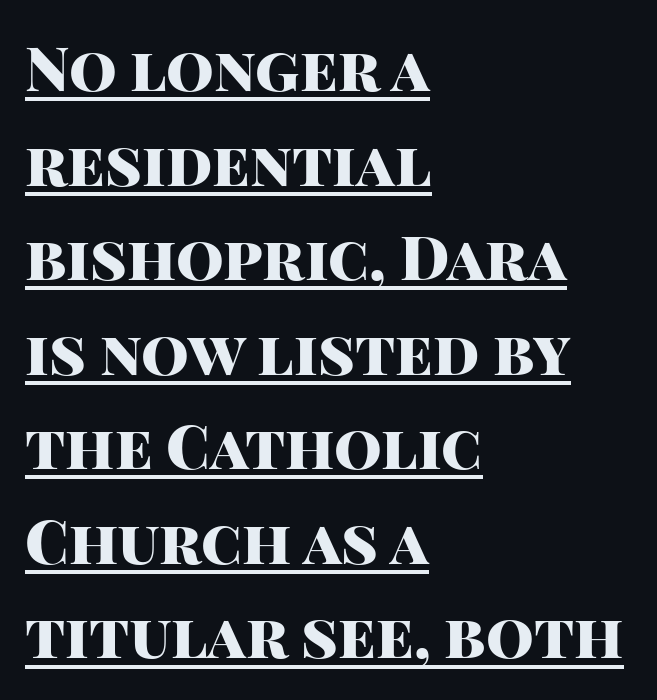
{"serif": "no", "italic": "no", "bold": "yes", "weight": "heavy", "width": "normal", "stroke_contrast": "high", "x_height": "large", "monospaced": "no", "underline": "yes", "align": "left", "line_spacing": "normal", "line_spacing_ratio": 1.55, "letter_spacing": "normal", "letter_spacing_em": 0.0, "glyph_px": 61}
